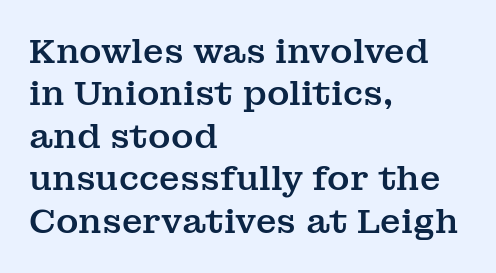
The image shows 34 px serif type, upright; set left-aligned, normal line spacing (1.25x), normal letter spacing, not underlined; medium stroke contrast and a medium x-height.
